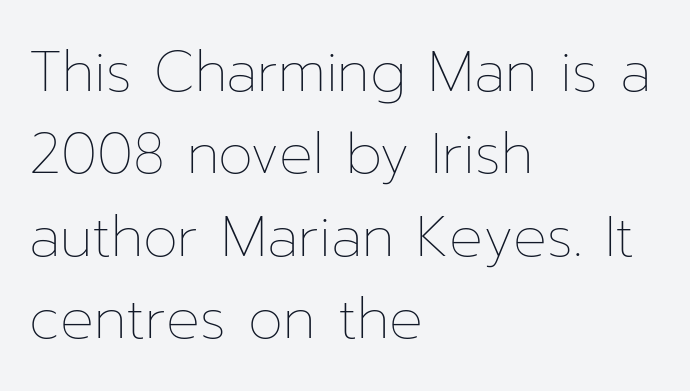
The image shows 56 px thin type, upright; set left-aligned, normal line spacing (1.47x), normal letter spacing, not underlined; low stroke contrast and a medium x-height.
